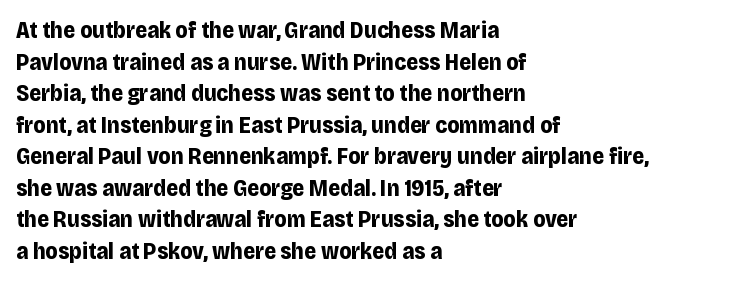
The image shows 23 px bold type, upright; set left-aligned, normal line spacing (1.37x), normal letter spacing, not underlined.
